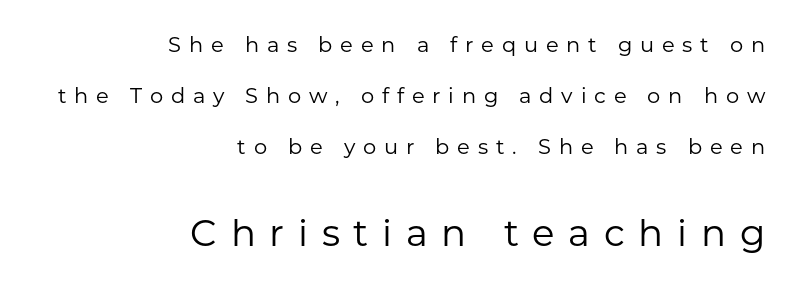
{"serif": "no", "italic": "no", "bold": "no", "weight": "regular", "width": "normal", "stroke_contrast": "low", "x_height": "medium", "monospaced": "no", "underline": "no", "align": "right", "line_spacing": "loose", "line_spacing_ratio": 2.42, "letter_spacing": "wide", "letter_spacing_em": 0.37, "larger_block": "second", "size_ratio": 1.76, "glyph_px": 37}
